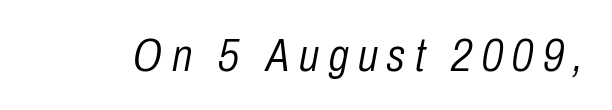
The space directly below the letters is spotless. Stems here are at most as thick as an everyday book face. Looking at the ascenders, they clearly lean. The line texture is sparse and dotted thanks to wide tracking.
